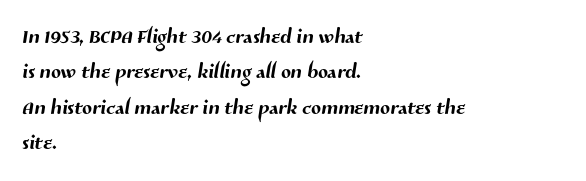
The image shows 29 px sans-serif type; set left-aligned, line spacing 1.22x, normal letter spacing, not underlined; medium stroke contrast and a medium x-height.
